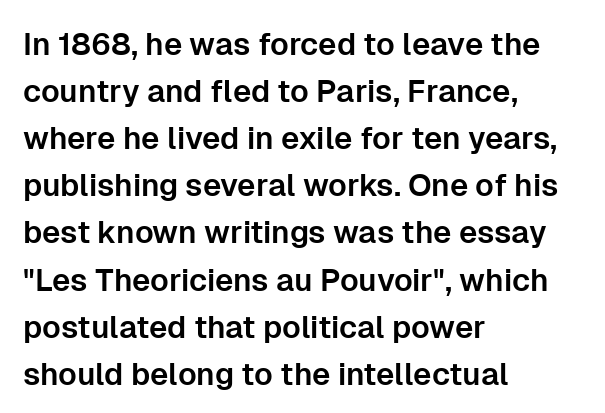
Q: Is the text italic (slanted)? A: No, it is upright.
Q: Is the typeface a serif or a sans-serif typeface? A: Sans-serif.
Q: Is the text underlined? A: No.
Q: How is the paragraph aligned? A: Left-aligned.
Q: Is the spacing between letters normal or unusually wide? A: Normal.
Q: Is the spacing between lines tight, normal or loose? A: Normal.
Q: Width (condensed, normal, or wide)? A: Normal.
Q: Stroke contrast? A: Low.
Q: x-height? A: Medium.
Q: Monospaced? A: No.
